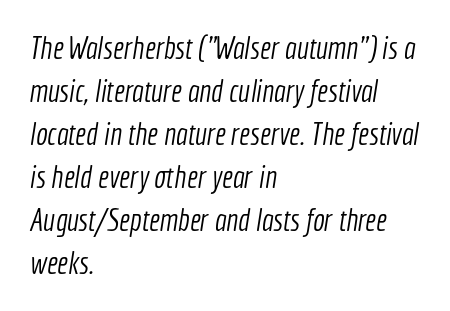
Q: Is the text bold? A: No.
Q: Is the typeface a serif or a sans-serif typeface? A: Sans-serif.
Q: Is the text underlined? A: No.
Q: How is the paragraph aligned? A: Left-aligned.
Q: Is the spacing between letters normal or unusually wide? A: Normal.
Q: Is the spacing between lines tight, normal or loose? A: Normal.
Q: Width (condensed, normal, or wide)? A: Condensed.
Q: x-height? A: Medium.
Q: Monospaced? A: No.
